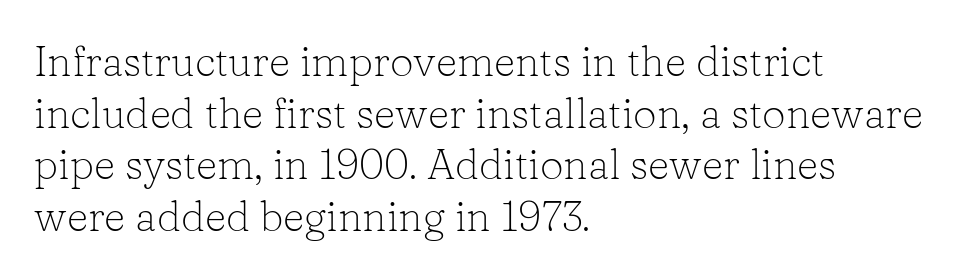
Q: Is the text bold? A: No.
Q: Is the text italic (slanted)? A: No, it is upright.
Q: Is the typeface a serif or a sans-serif typeface? A: Serif.
Q: Is the text underlined? A: No.
Q: How is the paragraph aligned? A: Left-aligned.
Q: Is the spacing between letters normal or unusually wide? A: Normal.
Q: Width (condensed, normal, or wide)? A: Normal.
Q: Stroke contrast? A: Low.
Q: x-height? A: Medium.
Q: Monospaced? A: No.
